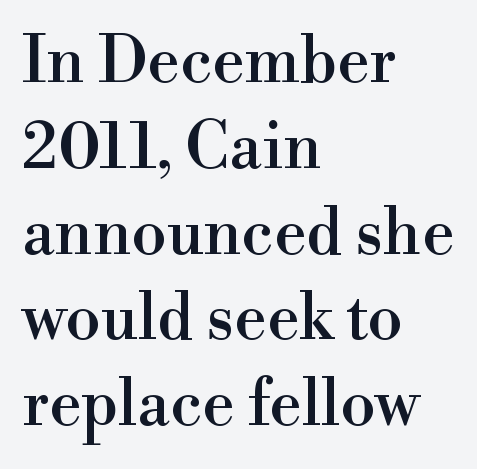
The image shows 64 px serif type, upright; set left-aligned, normal line spacing (1.34x), normal letter spacing, not underlined; high stroke contrast and a small x-height.
